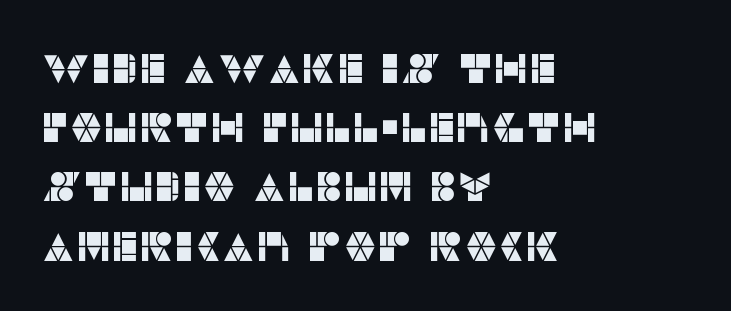
Q: Is the text italic (slanted)? A: No, it is upright.
Q: Is the typeface a serif or a sans-serif typeface? A: Sans-serif.
Q: Is the text underlined? A: No.
Q: How is the paragraph aligned? A: Left-aligned.
Q: Is the spacing between letters normal or unusually wide? A: Normal.
Q: Is the spacing between lines tight, normal or loose? A: Normal.
Q: Width (condensed, normal, or wide)? A: Normal.
Q: Stroke contrast? A: Low.
Q: x-height? A: Large.
Q: Monospaced? A: No.
